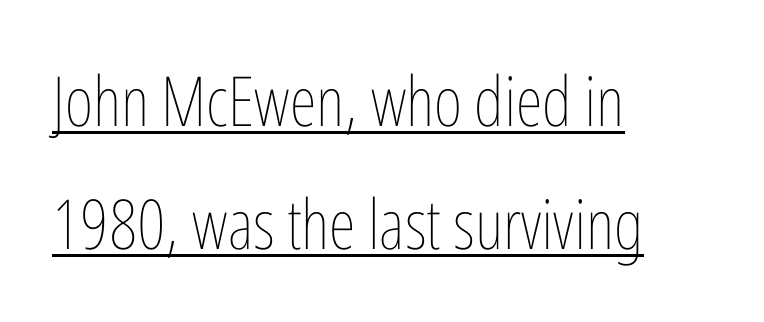
The image shows 69 px thin, condensed type, upright; set left-aligned, line spacing 1.78x, normal letter spacing, underlined; low stroke contrast and a medium x-height.
